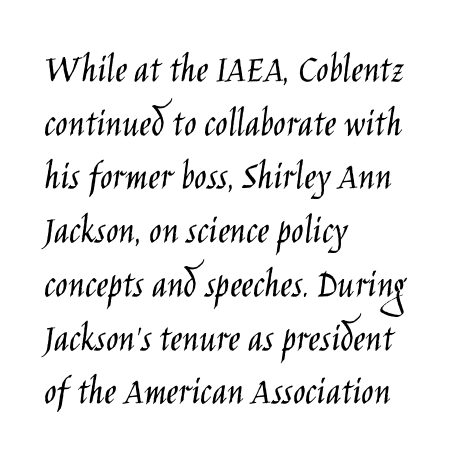
The image shows 41 px light, condensed sans-serif type; set left-aligned, normal line spacing (1.31x), normal letter spacing, not underlined; low stroke contrast and a large x-height.
